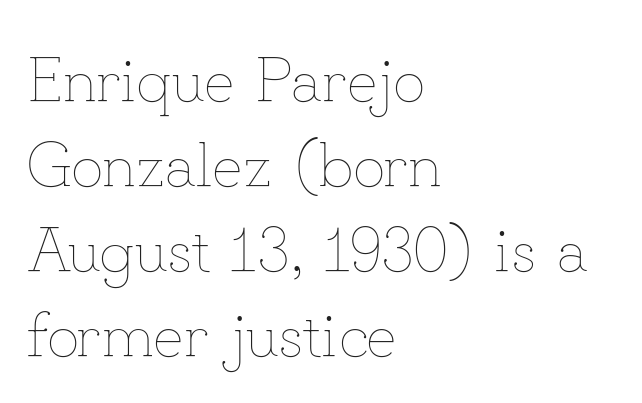
Q: Is the text bold? A: No.
Q: Is the text italic (slanted)? A: No, it is upright.
Q: Is the text underlined? A: No.
Q: How is the paragraph aligned? A: Left-aligned.
Q: Is the spacing between letters normal or unusually wide? A: Normal.
Q: Is the spacing between lines tight, normal or loose? A: Normal.
Q: Width (condensed, normal, or wide)? A: Normal.
Q: Stroke contrast? A: Low.
Q: x-height? A: Small.
Q: Monospaced? A: No.
